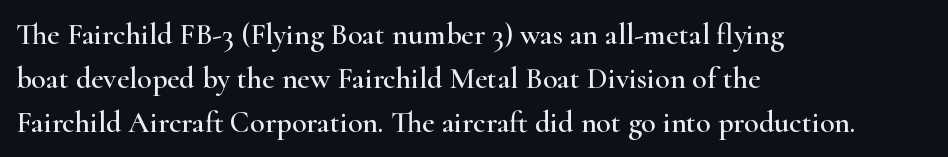
Italic? Not at all — the glyphs are vertical. Spacing verdict: proportional, widths tailored to each character. Regular leading. Font category for this specimen: serif.
